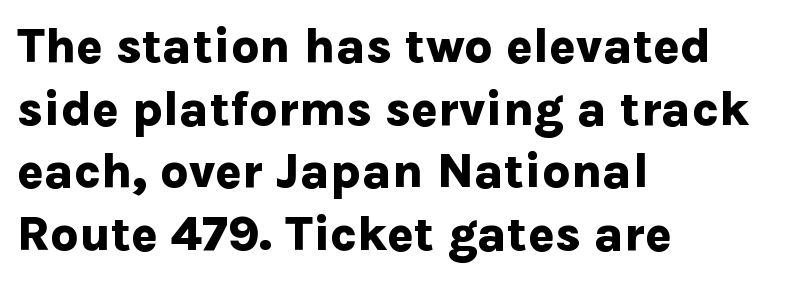
Q: Is the text bold? A: Yes.
Q: Is the text italic (slanted)? A: No, it is upright.
Q: Is the typeface a serif or a sans-serif typeface? A: Sans-serif.
Q: Is the text underlined? A: No.
Q: How is the paragraph aligned? A: Left-aligned.
Q: Is the spacing between letters normal or unusually wide? A: Normal.
Q: Is the spacing between lines tight, normal or loose? A: Normal.
Q: Width (condensed, normal, or wide)? A: Normal.
Q: Stroke contrast? A: Low.
Q: x-height? A: Medium.
Q: Monospaced? A: No.
